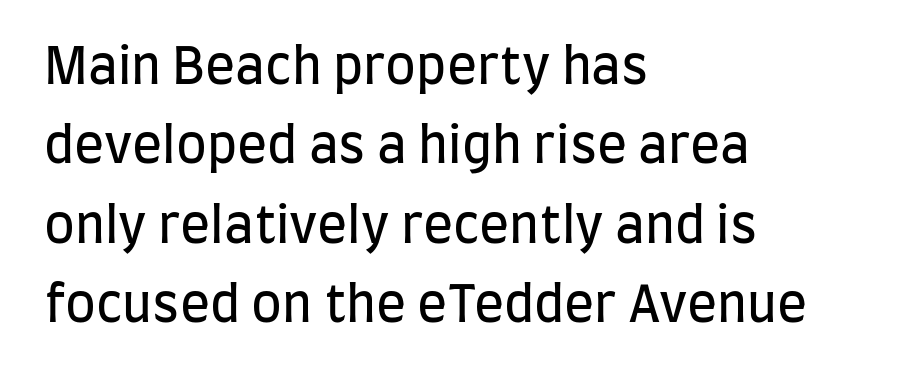
Q: Is the text bold? A: No.
Q: Is the text italic (slanted)? A: No, it is upright.
Q: Is the typeface a serif or a sans-serif typeface? A: Sans-serif.
Q: Is the text underlined? A: No.
Q: How is the paragraph aligned? A: Left-aligned.
Q: Is the spacing between letters normal or unusually wide? A: Normal.
Q: Is the spacing between lines tight, normal or loose? A: Normal.
Q: Width (condensed, normal, or wide)? A: Condensed.
Q: Stroke contrast? A: Low.
Q: x-height? A: Large.
Q: Monospaced? A: No.
